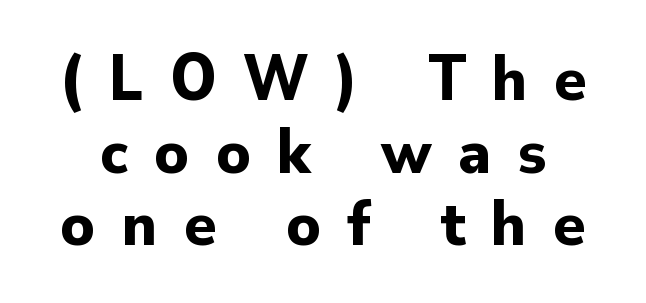
{"serif": "no", "italic": "no", "bold": "yes", "weight": "bold", "width": "normal", "stroke_contrast": "low", "x_height": "small", "monospaced": "no", "underline": "no", "line_spacing": "tight", "line_spacing_ratio": 1.1, "letter_spacing": "wide", "letter_spacing_em": 0.4, "glyph_px": 66}
